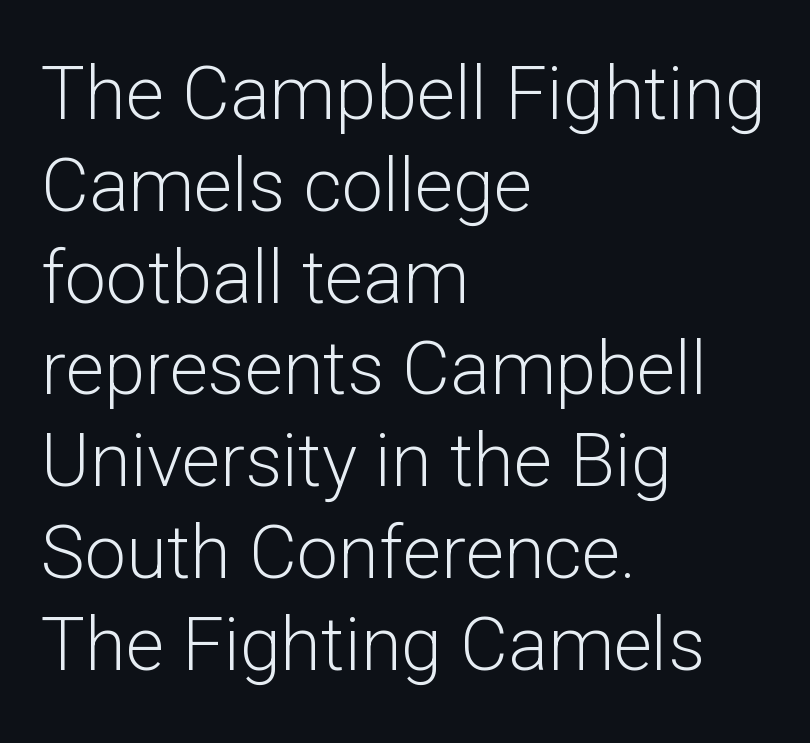
Line beginnings align vertically; line endings do not. A light-to-regular cut is what we see here. The specimen omits any rule beneath the text block's lines. These lines are rendered in a variable-pitch font.
